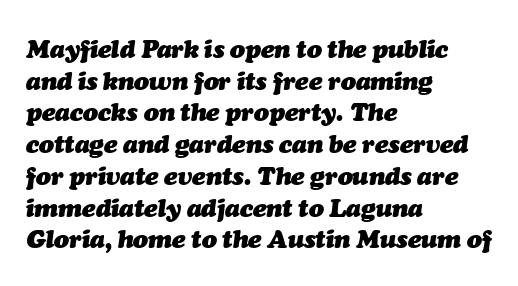
Descenders hang freely into open space. The space between consecutive lines is moderate. Heft: maximum for text — a bold. The text carries the slant typical of an italic or oblique font.
